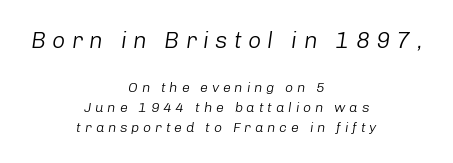
{"italic": "yes", "lean": "right", "slant_degrees": 8, "bold": "no", "underline": "no", "align": "center", "line_spacing": "normal", "line_spacing_ratio": 1.45, "letter_spacing": "wide", "letter_spacing_em": 0.27, "larger_block": "first", "size_ratio": 1.64, "glyph_px": 23}
